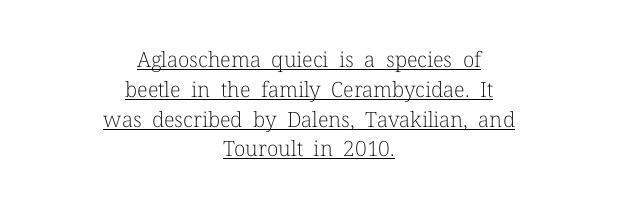
The typesetter chose a symmetrical, centered arrangement here. Whoever set this chose a conventional vertical rhythm. The lettering stays uniformly vertical, giving the passage a roman look. Notice how a bar underscores the lettering throughout.
